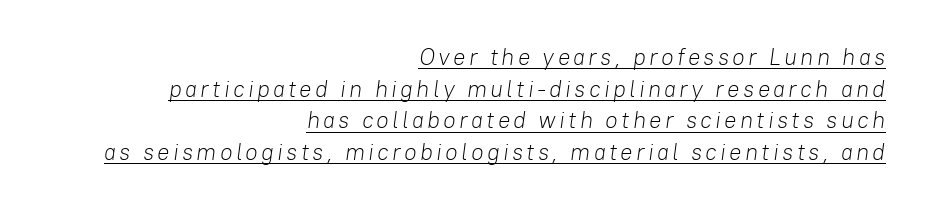
Vertical stems look standard width or narrower in stroke. Horizontally, the lines are justified to the trailing edge only. Compared with typical paragraphs, the rows here are spaced about the same. The rendering uses the underline text-decoration.
